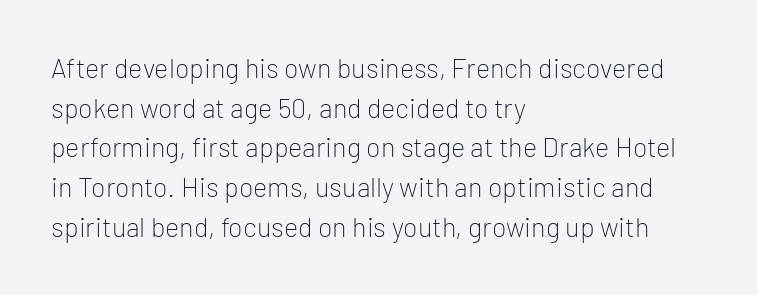
The image shows 27 px text type, upright; set left-aligned, normal line spacing (1.47x), normal letter spacing, not underlined.
